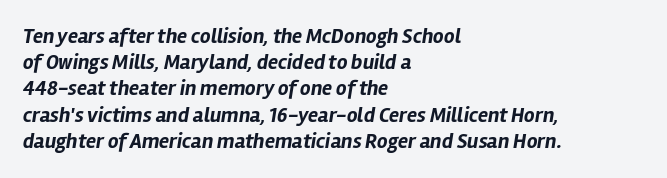
The axis of the letterforms is tilted away from vertical. The space between consecutive lines is moderate. The rendering uses a bold face; every stroke is thick and dark. The face used here is rendered with its standard letterfit.
